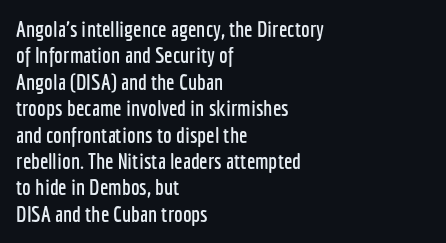
This rendering features lettering with no underline. Horizontal alignment here is leftward, the default for most running prose. These lines keep a tight, regular rhythm from letter to letter. A typesetter would mark this as roman, not italic.
